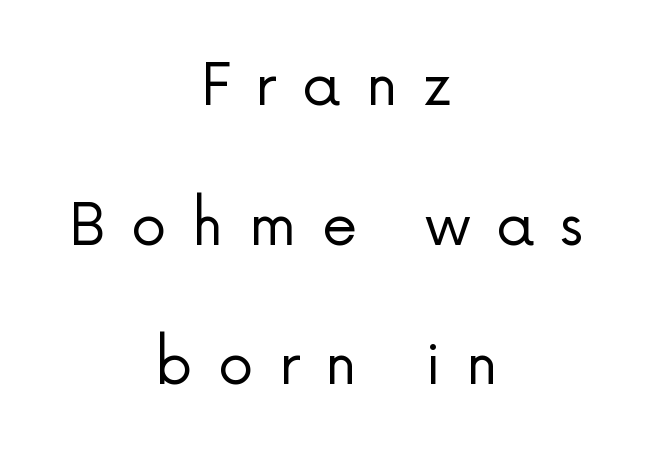
The image shows 57 px regular-weight sans-serif type, upright; set centered, loose line spacing (2.45x), unusually wide letter spacing (+0.44 em), not underlined; low stroke contrast and a medium x-height.
